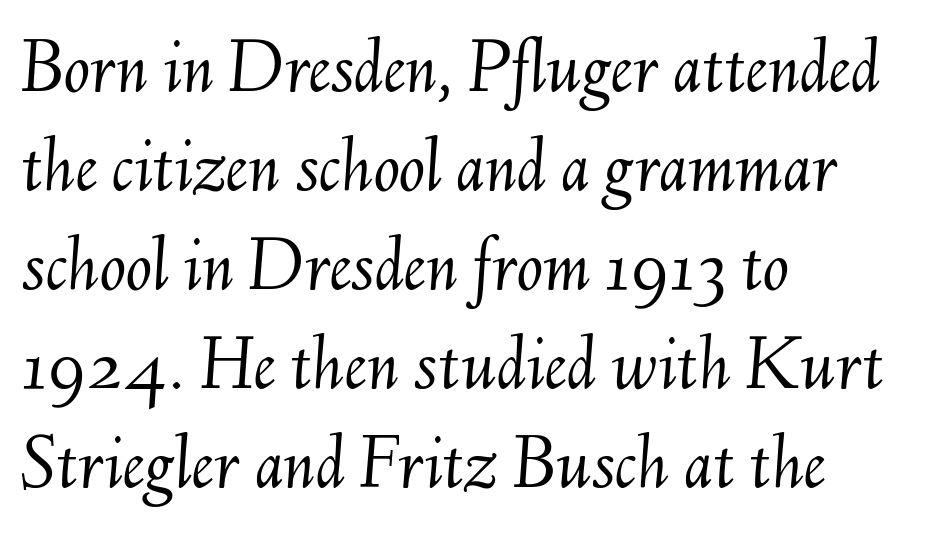
{"italic": "yes", "lean": "right", "slant_degrees": 6, "bold": "no", "weight": "light", "width": "normal", "stroke_contrast": "medium", "x_height": "small", "monospaced": "no", "underline": "no", "align": "left", "line_spacing": "normal", "line_spacing_ratio": 1.27, "letter_spacing": "normal", "letter_spacing_em": 0.0, "glyph_px": 78}
